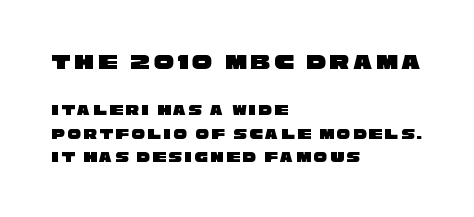
The image shows 22 px text type; set left-aligned, normal line spacing (1.57x), not underlined; the first (top) block is 1.47x larger.
